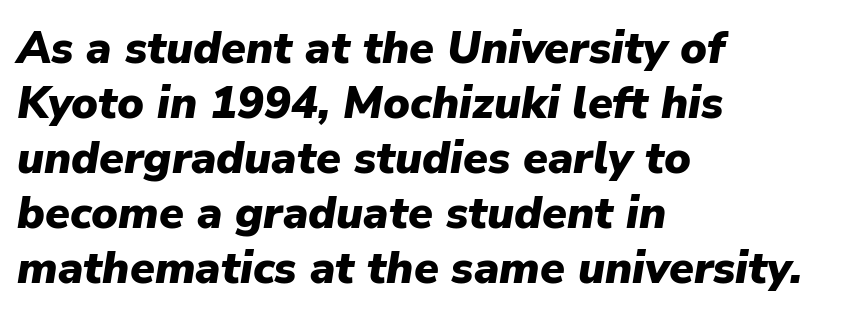
The tracking reads as untouched default to a designer's eye. The whole block is typeset with a tilt. The letters advance in unequal steps, a hallmark of proportional type. The compositor pushed each line to the left boundary. The strip under each line holds only bare page. A dark, heavy texture on the line: the type is bold.
